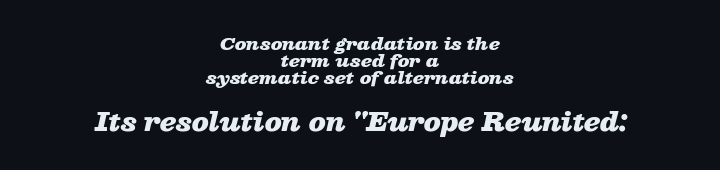
{"italic": "yes", "lean": "right", "slant_degrees": 13, "bold": "yes", "underline": "no", "align": "center", "line_spacing": "tight", "line_spacing_ratio": 1.0, "letter_spacing": "normal", "letter_spacing_em": 0.0, "larger_block": "second", "size_ratio": 1.47, "glyph_px": 25}
